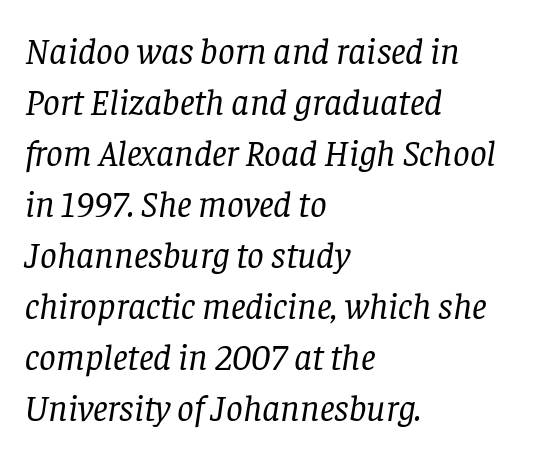
Spacing verdict: proportional, widths tailored to each character. Weight class: somewhere from thin through regular. Does the lettering tilt? It does — this is italic. This sample keeps an unexceptional amount of space between lines.
